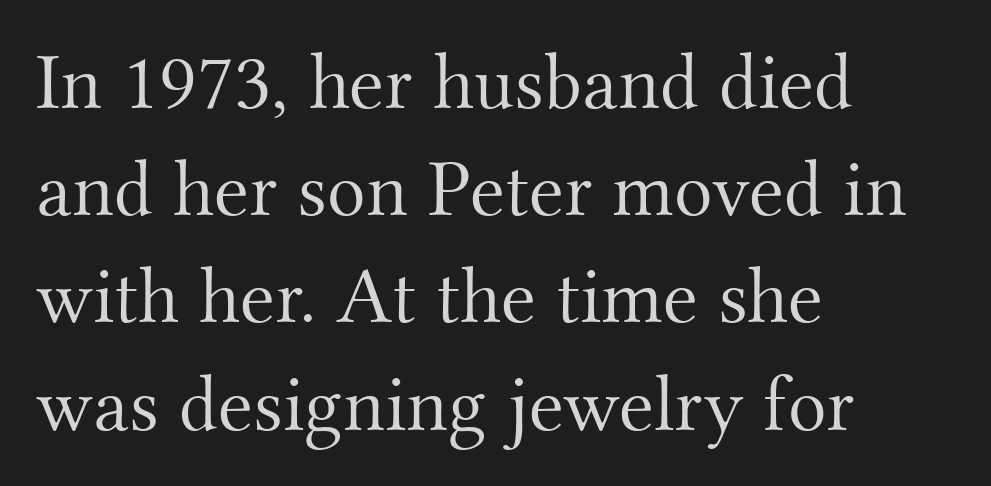
The designer went with a serif here, giving each stem small feet. Layout note: lines flush left. Counters stay open thanks to moderate or lighter strokes. This rendering leaves character spacing at its baseline value. Honestly, there is no underline to notice here at all.
